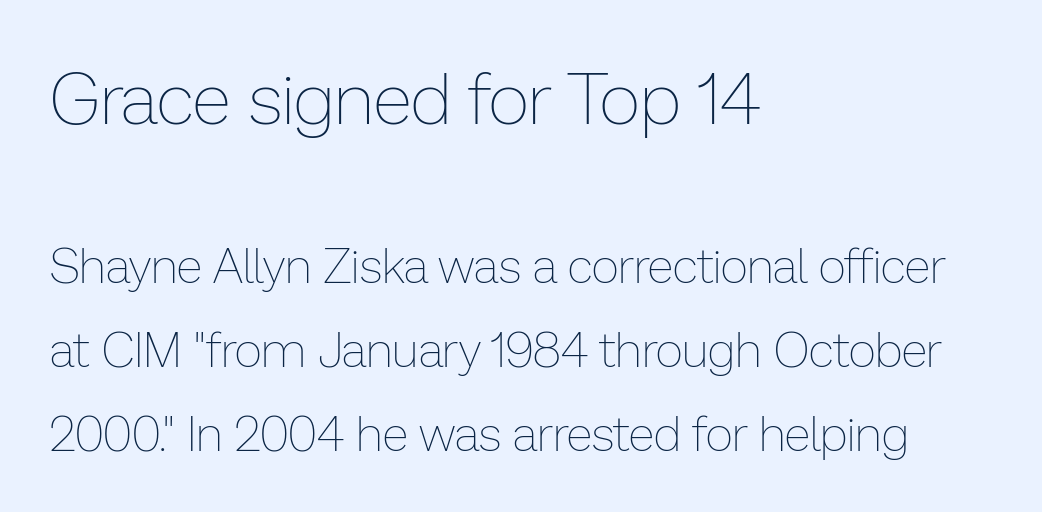
{"italic": "no", "bold": "no", "weight": "thin", "width": "normal", "stroke_contrast": "low", "x_height": "medium", "monospaced": "no", "underline": "no", "align": "left", "line_spacing_ratio": 1.75, "letter_spacing": "normal", "letter_spacing_em": 0.0, "larger_block": "first", "size_ratio": 1.5, "glyph_px": 72}
